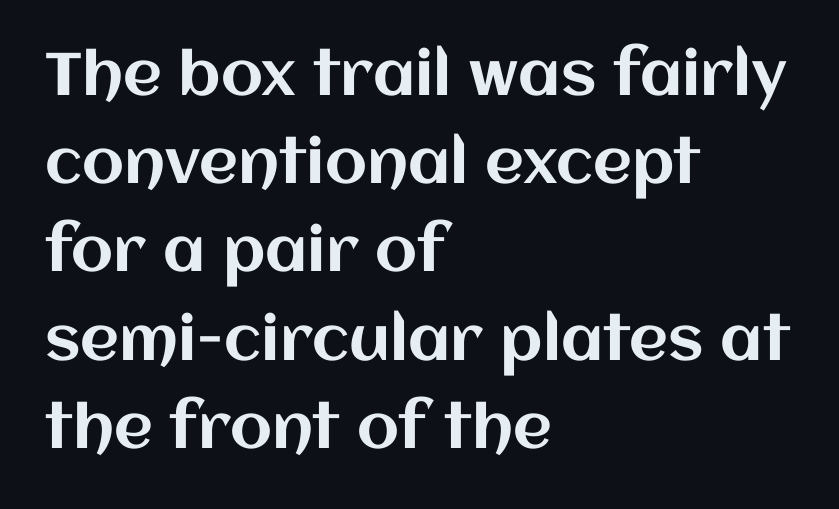
{"italic": "no", "width": "normal", "stroke_contrast": "medium", "x_height": "large", "monospaced": "no", "underline": "no", "align": "left", "line_spacing": "normal", "line_spacing_ratio": 1.47, "letter_spacing": "normal", "letter_spacing_em": 0.0, "glyph_px": 60}
